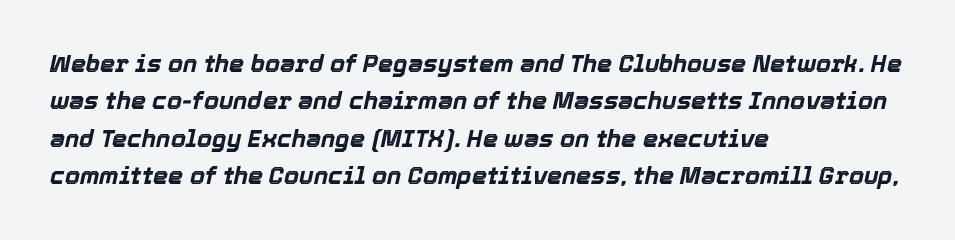
{"italic": "yes", "lean": "right", "slant_degrees": 12, "bold": "yes", "underline": "no", "align": "left", "line_spacing": "normal", "line_spacing_ratio": 1.56, "letter_spacing": "normal", "letter_spacing_em": 0.0, "glyph_px": 24}
